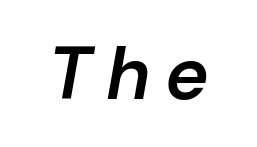
This sample has the flowing, uneven cadence of proportional lettering. An italicized treatment has been applied to the whole sample. In terms of weight, the rendering is demibold, just under bold. Descender tails drop into unmarked territory.
